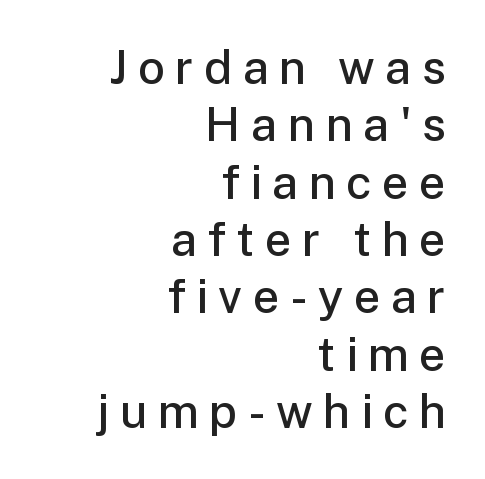
The image shows 47 px semibold sans-serif type, upright; set right-aligned, line spacing 1.22x, unusually wide letter spacing (+0.22 em), not underlined; low stroke contrast and a medium x-height.
